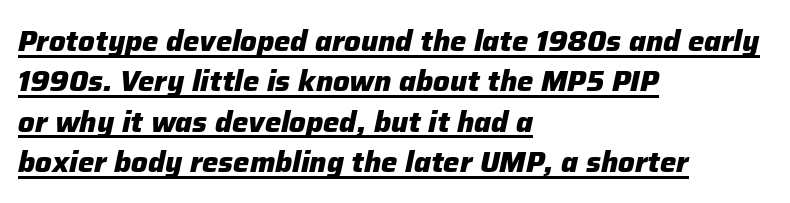
Yep, that's italic — everything's leaning. Underlined type. Varying glyph widths throughout — classic text-font behaviour. Students, note that the glyphs here touch the page at normal intervals. The typesetting leans heavy: a genuine bold. Teacher's note: observe the even left margin — that is flush-left alignment.
